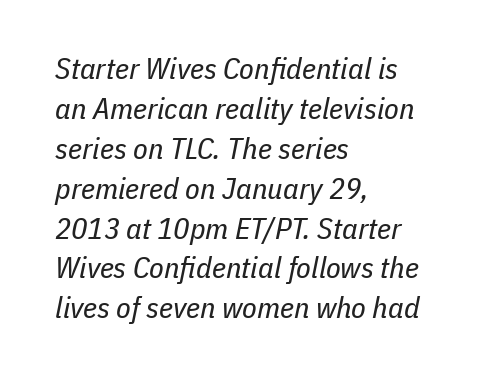
The specimen reads as italic at a glance. Nobody drew a line under any word here. These lines are set flush left with a ragged right edge. This block has exactly the height ordinary leading produces.
